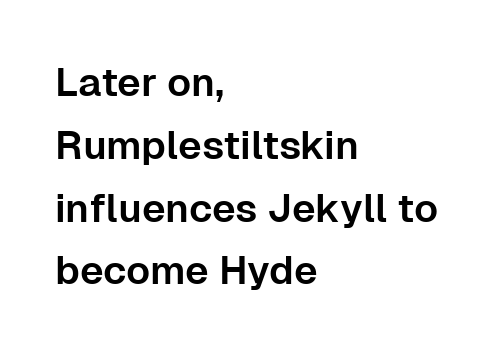
Q: Is the text italic (slanted)? A: No, it is upright.
Q: Is the typeface a serif or a sans-serif typeface? A: Sans-serif.
Q: Is the text underlined? A: No.
Q: How is the paragraph aligned? A: Left-aligned.
Q: Is the spacing between letters normal or unusually wide? A: Normal.
Q: Is the spacing between lines tight, normal or loose? A: Normal.
Q: Width (condensed, normal, or wide)? A: Normal.
Q: Stroke contrast? A: Low.
Q: x-height? A: Medium.
Q: Monospaced? A: No.
